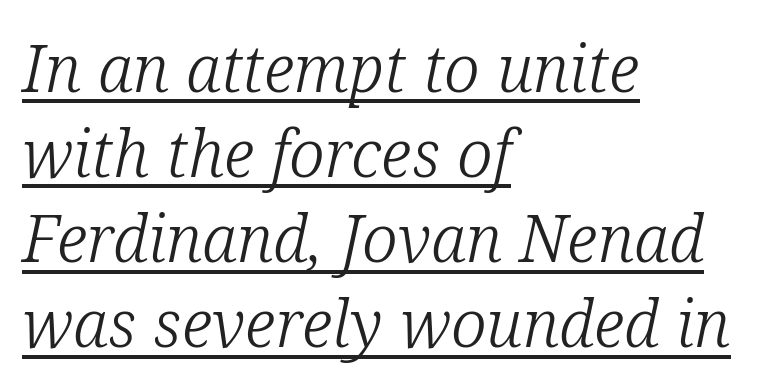
The image shows 65 px light serif type, italic (leaning right); set left-aligned, normal line spacing (1.31x), normal letter spacing, underlined; low stroke contrast and a medium x-height.
